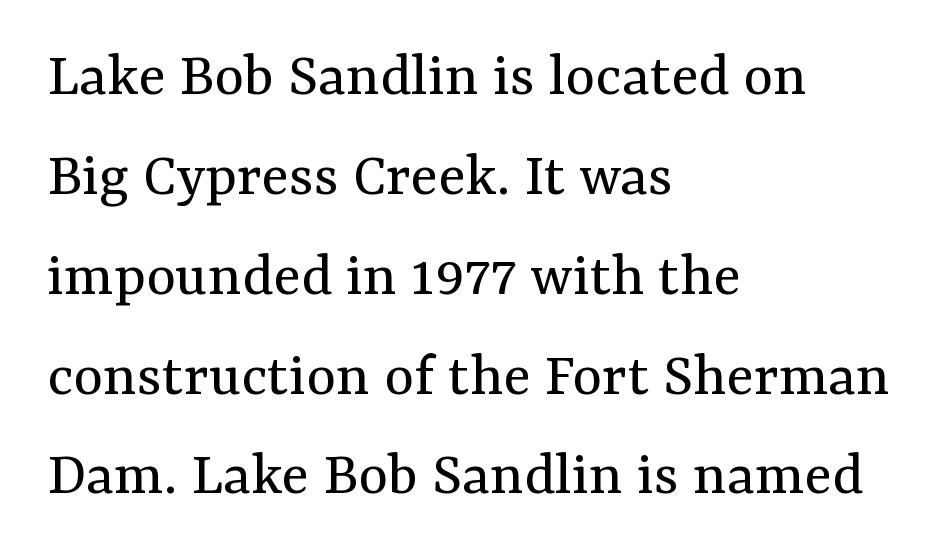
{"serif": "yes", "italic": "no", "bold": "no", "weight": "regular", "width": "normal", "stroke_contrast": "medium", "x_height": "medium", "monospaced": "no", "underline": "no", "align": "left", "line_spacing": "normal", "line_spacing_ratio": 1.56, "letter_spacing": "normal", "letter_spacing_em": 0.0, "glyph_px": 64}
